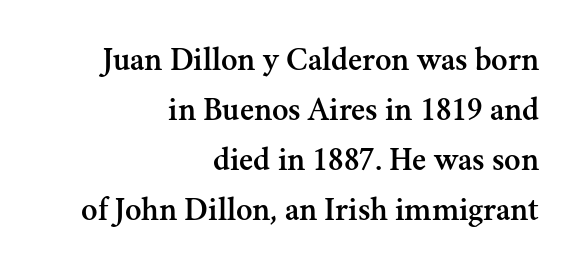
{"serif": "yes", "italic": "no", "width": "normal", "stroke_contrast": "medium", "x_height": "small", "monospaced": "no", "underline": "no", "align": "right", "line_spacing": "normal", "line_spacing_ratio": 1.47, "letter_spacing": "normal", "letter_spacing_em": 0.0, "glyph_px": 34}
